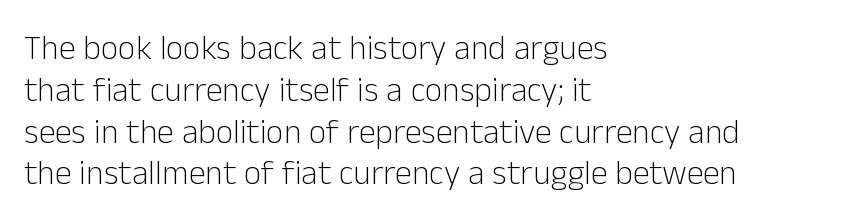
Q: Is the text bold? A: No.
Q: Is the text italic (slanted)? A: No, it is upright.
Q: Is the typeface a serif or a sans-serif typeface? A: Sans-serif.
Q: Is the text underlined? A: No.
Q: How is the paragraph aligned? A: Left-aligned.
Q: Is the spacing between letters normal or unusually wide? A: Normal.
Q: Width (condensed, normal, or wide)? A: Normal.
Q: Stroke contrast? A: Low.
Q: x-height? A: Medium.
Q: Monospaced? A: No.
